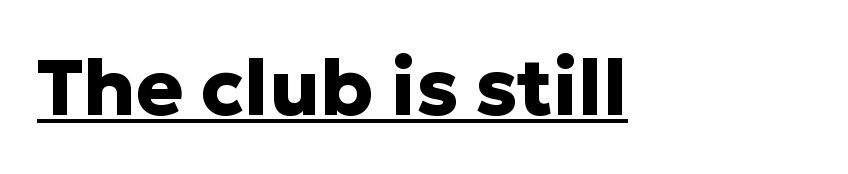
{"serif": "no", "italic": "no", "bold": "yes", "weight": "heavy", "width": "normal", "stroke_contrast": "low", "x_height": "medium", "monospaced": "no", "underline": "yes", "letter_spacing": "normal", "letter_spacing_em": 0.0, "glyph_px": 79}
